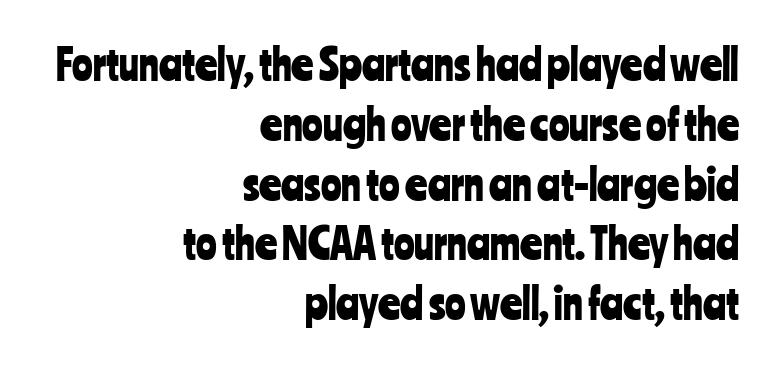
The image shows 43 px condensed sans-serif type, upright; set right-aligned, normal line spacing (1.39x), normal letter spacing, not underlined; low stroke contrast and a medium x-height.
